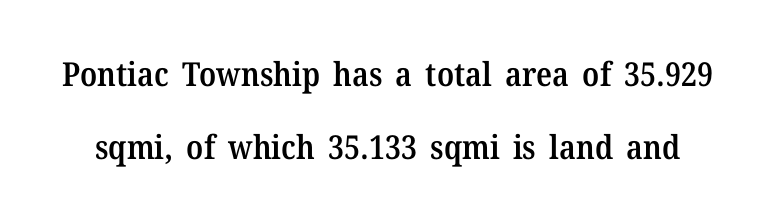
The image shows 33 px semibold serif type, upright; set loose line spacing (2.2x), normal letter spacing, not underlined; medium stroke contrast and a medium x-height.
